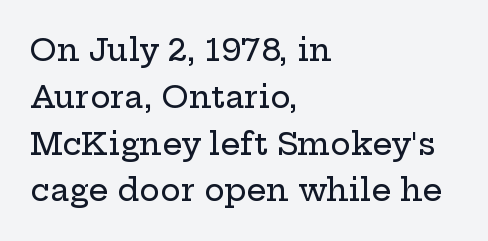
Regarding leading, the lines here are spaced in the standard way. The string is rendered with underlining switched off. Does the lettering tilt? It doesn't — this is upright. I'd call this a serif setting — the letters wear small feet. Compared with a centered layout, this one pins lines to the left instead.
